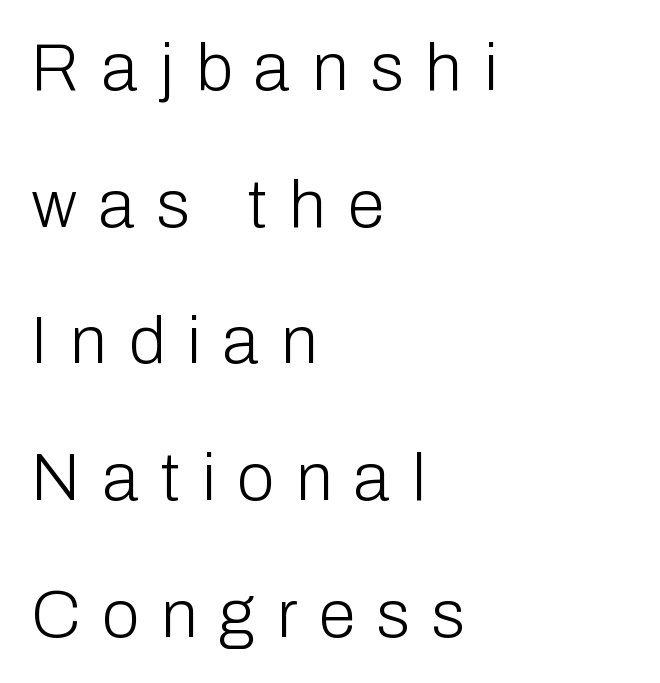
{"serif": "no", "italic": "no", "bold": "no", "weight": "light", "width": "normal", "stroke_contrast": "low", "x_height": "medium", "monospaced": "no", "underline": "no", "align": "left", "line_spacing": "loose", "line_spacing_ratio": 2.04, "letter_spacing": "wide", "letter_spacing_em": 0.33, "glyph_px": 67}
